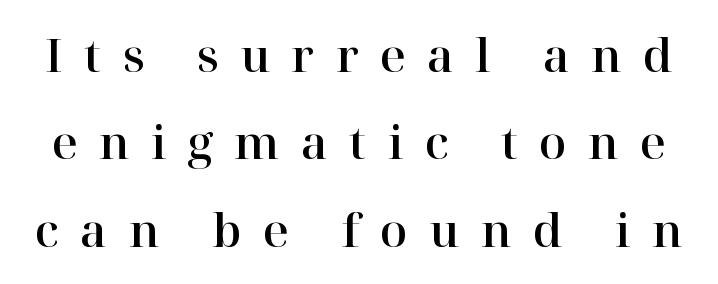
The image shows 45 px serif type, upright; set loose line spacing (1.94x), unusually wide letter spacing (+0.47 em), not underlined; high stroke contrast and a medium x-height.
